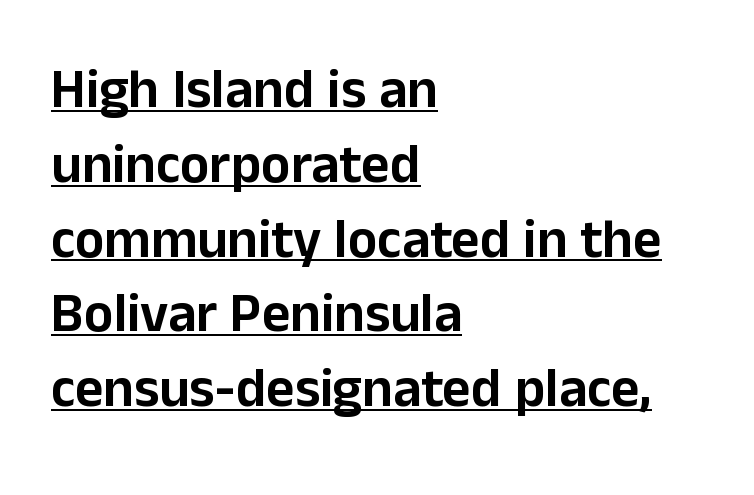
The image shows 55 px sans-serif type, upright; set left-aligned, normal line spacing (1.36x), normal letter spacing, underlined; low stroke contrast and a medium x-height.
